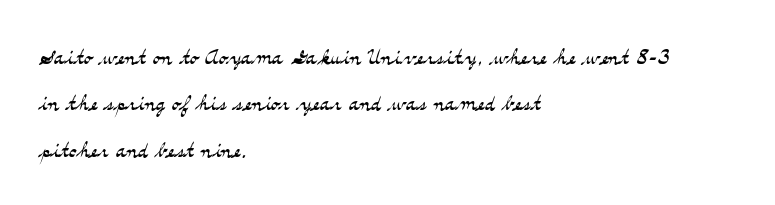
Q: Is the text bold? A: No.
Q: Is the text italic (slanted)? A: Yes.
Q: Is the typeface a serif or a sans-serif typeface? A: Serif.
Q: Is the text underlined? A: No.
Q: How is the paragraph aligned? A: Left-aligned.
Q: Is the spacing between letters normal or unusually wide? A: Normal.
Q: Is the spacing between lines tight, normal or loose? A: Normal.
Q: Width (condensed, normal, or wide)? A: Wide.
Q: Stroke contrast? A: Medium.
Q: x-height? A: Small.
Q: Monospaced? A: No.
